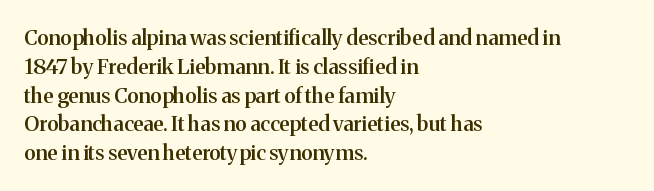
The image shows 21 px text type, upright; set left-aligned, normal line spacing (1.37x), normal letter spacing, not underlined.
